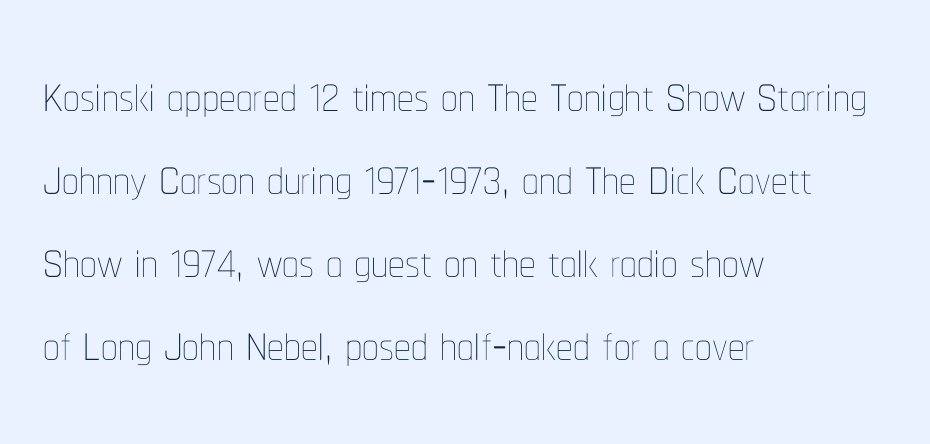
The image shows 66 px thin, condensed type, upright; set left-aligned, normal line spacing (1.26x), normal letter spacing, not underlined; low stroke contrast and a medium x-height.
